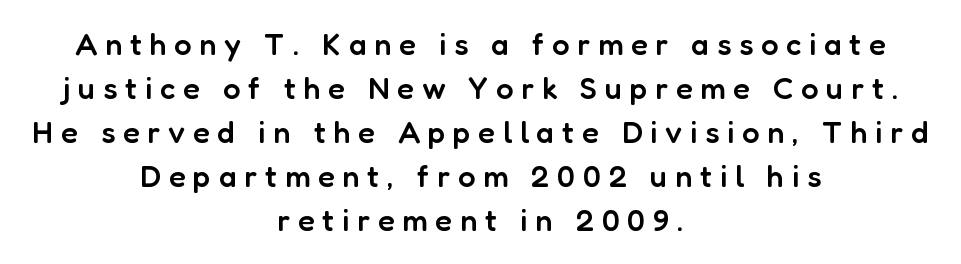
Heft: intermediate — a semibold. Ascenders rise straight up at ninety degrees. Reading down the block, each line starts at a different indent, mirrored at its end. This is sans-serif lettering, the kind often seen on screens and signage. Check the space under the baseline: it is left empty. Interline gaps are of average width in this sample.
